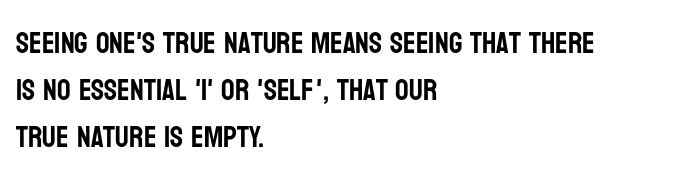
The rendering anchors every line to the left-hand side. The font family rendered here belongs to the sans-serif group. Honestly, the letter spacing is just normal — you wouldn't notice it. The rendering uses natural spacing where letterforms have individual widths. Posture: upright roman. This block has exactly the height ordinary leading produces.
